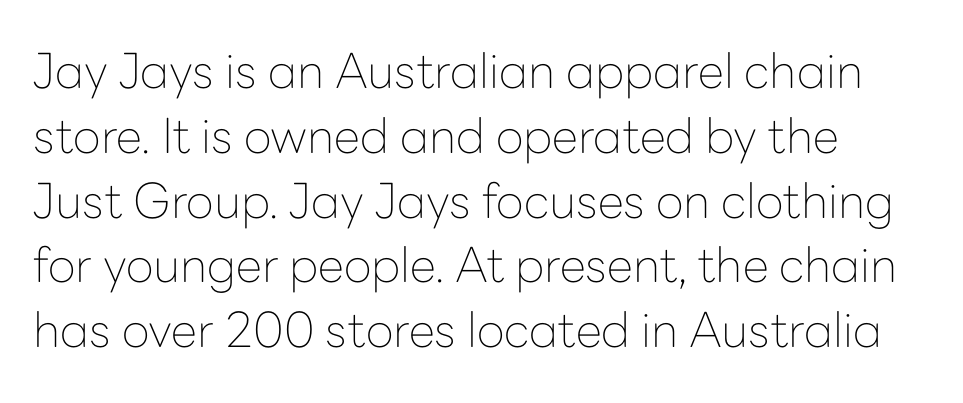
{"serif": "no", "italic": "no", "bold": "no", "weight": "thin", "width": "normal", "stroke_contrast": "low", "x_height": "medium", "monospaced": "no", "underline": "no", "align": "left", "line_spacing": "normal", "line_spacing_ratio": 1.35, "letter_spacing": "normal", "letter_spacing_em": 0.0, "glyph_px": 48}
